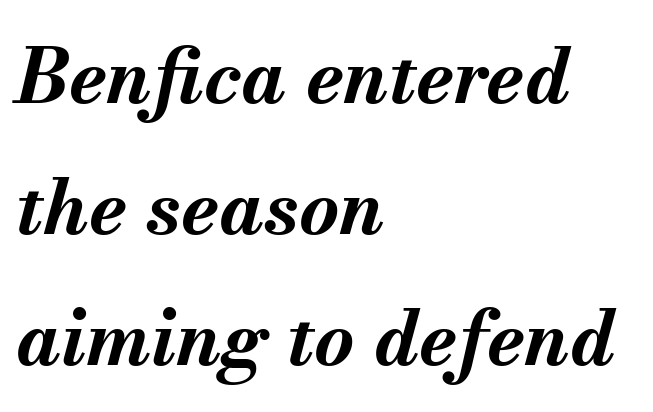
Type without underlining. Is the block centered? No — it sits flush against the left margin. Successive baselines arrive at the customary interval. The face used here is proportionally spaced, like ordinary book or web type. The letterforms sit shoulder to shoulder at normal distance. This is oblique type, the kind used for emphasis or titles.
